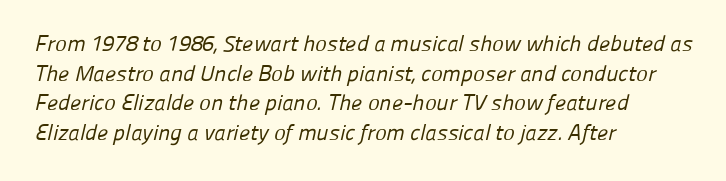
Decoration check: the copy has no underline. No letter is thick-stroked: the sample isn't bold. What's the leading like? Ordinary, nothing unusual. The ragged edge is on the right, which tells us the setting is flush left. Compared with typical body copy, the letter spacing here is the same.
